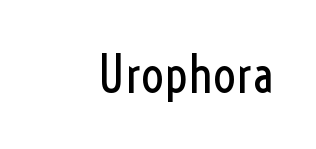
Q: Is the text bold? A: No.
Q: Is the text italic (slanted)? A: No, it is upright.
Q: Is the typeface a serif or a sans-serif typeface? A: Sans-serif.
Q: Is the text underlined? A: No.
Q: Is the spacing between letters normal or unusually wide? A: Normal.
Q: Width (condensed, normal, or wide)? A: Condensed.
Q: x-height? A: Medium.
Q: Monospaced? A: No.
